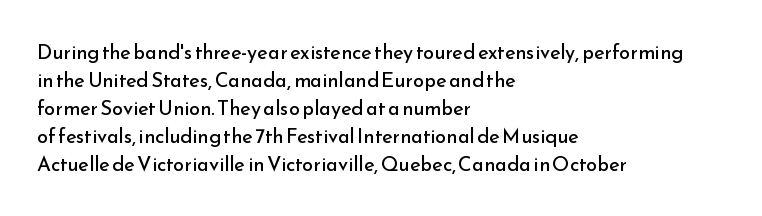
Q: Is the text bold? A: No.
Q: Is the text italic (slanted)? A: No, it is upright.
Q: Is the text underlined? A: No.
Q: How is the paragraph aligned? A: Left-aligned.
Q: Is the spacing between letters normal or unusually wide? A: Normal.
Q: Is the spacing between lines tight, normal or loose? A: Normal.
